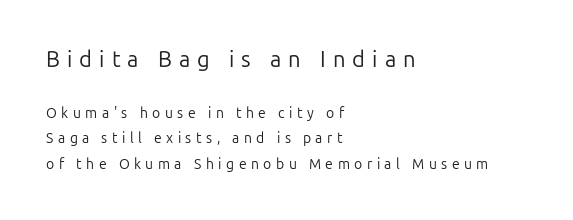
{"italic": "no", "bold": "no", "underline": "no", "align": "left", "line_spacing_ratio": 1.83, "letter_spacing": "wide", "letter_spacing_em": 0.32, "larger_block": "first", "size_ratio": 1.57, "glyph_px": 22}
